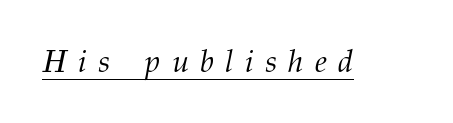
Note the varied advance widths — an 'i' is clearly narrower than an 'm'. The rendering applies a slant to the glyphs. Tracking here is generous; glyphs stand well apart from one another. Beneath each row of characters lies a ruled line.
